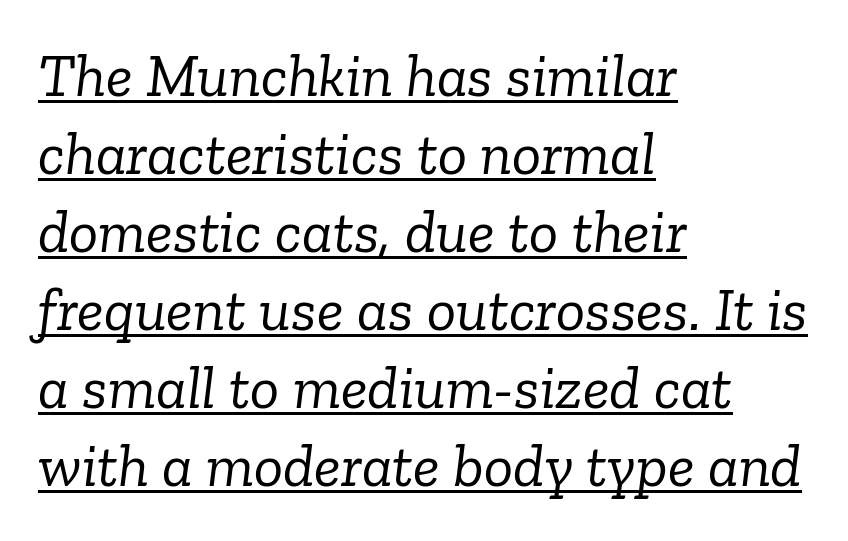
{"serif": "yes", "italic": "yes", "lean": "right", "slant_degrees": 6, "bold": "no", "weight": "light", "width": "normal", "stroke_contrast": "low", "x_height": "medium", "monospaced": "no", "underline": "yes", "align": "left", "line_spacing": "normal", "line_spacing_ratio": 1.28, "letter_spacing": "normal", "letter_spacing_em": 0.0, "glyph_px": 61}
